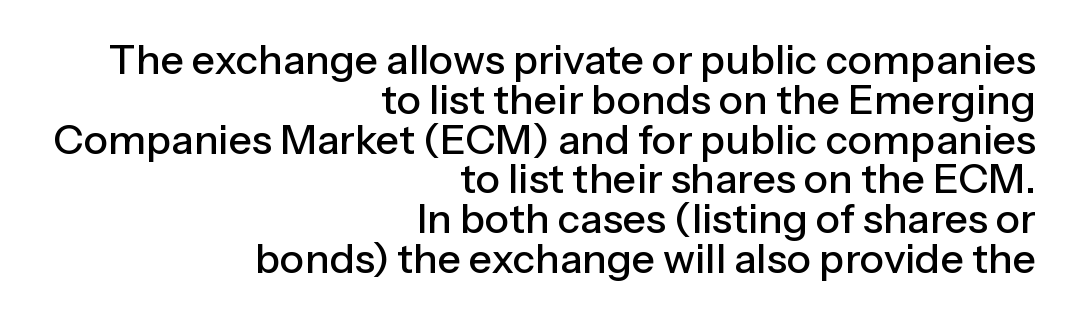
Q: Is the text italic (slanted)? A: No, it is upright.
Q: Is the typeface a serif or a sans-serif typeface? A: Sans-serif.
Q: Is the text underlined? A: No.
Q: How is the paragraph aligned? A: Right-aligned.
Q: Is the spacing between letters normal or unusually wide? A: Normal.
Q: Is the spacing between lines tight, normal or loose? A: Tight.
Q: Width (condensed, normal, or wide)? A: Normal.
Q: Stroke contrast? A: Low.
Q: x-height? A: Medium.
Q: Monospaced? A: No.
